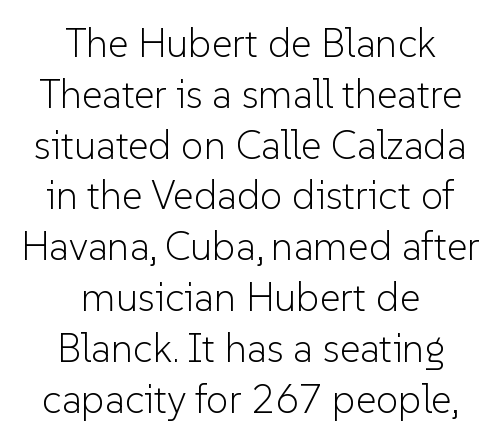
{"serif": "no", "italic": "no", "bold": "no", "weight": "light", "width": "normal", "stroke_contrast": "low", "x_height": "medium", "monospaced": "no", "underline": "no", "align": "center", "line_spacing": "normal", "line_spacing_ratio": 1.27, "letter_spacing": "normal", "letter_spacing_em": 0.0, "glyph_px": 40}
